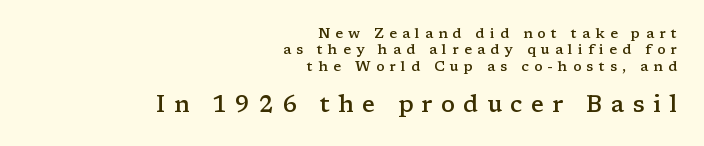
The image shows 23 px text type, upright; set right-aligned, line spacing 1.17x, unusually wide letter spacing (+0.37 em), not underlined; the second (bottom) block is 1.64x larger.
